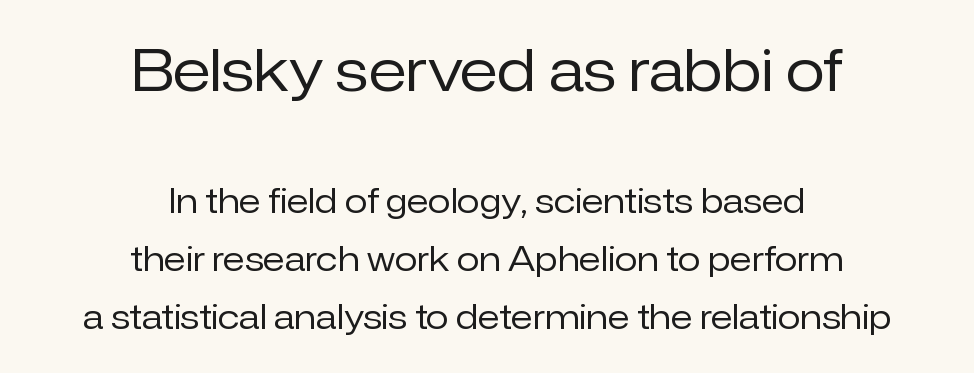
Q: Is the text bold? A: No.
Q: Is the text italic (slanted)? A: No, it is upright.
Q: Is the typeface a serif or a sans-serif typeface? A: Sans-serif.
Q: Is the text underlined? A: No.
Q: How is the paragraph aligned? A: Centered.
Q: Is the spacing between letters normal or unusually wide? A: Normal.
Q: Which block of text is set in a larger size, the first (top) or the second (bottom)? A: The first (top) one.
Q: Width (condensed, normal, or wide)? A: Normal.
Q: Stroke contrast? A: Low.
Q: x-height? A: Medium.
Q: Monospaced? A: No.
